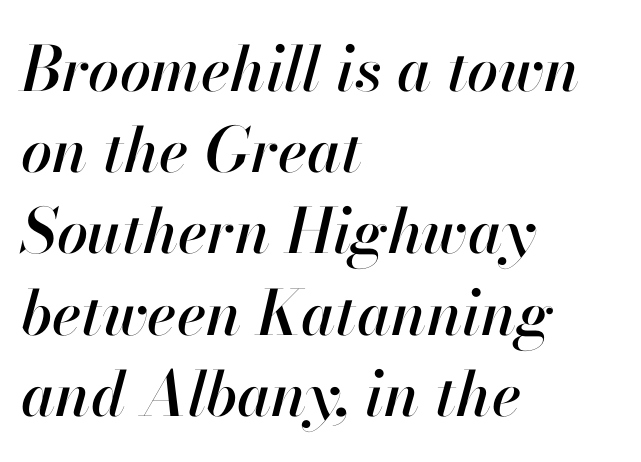
Q: Is the text italic (slanted)? A: Yes, it leans right by about 13 degrees.
Q: Is the text underlined? A: No.
Q: How is the paragraph aligned? A: Left-aligned.
Q: Is the spacing between letters normal or unusually wide? A: Normal.
Q: Is the spacing between lines tight, normal or loose? A: Normal.
Q: Width (condensed, normal, or wide)? A: Normal.
Q: Stroke contrast? A: High.
Q: x-height? A: Small.
Q: Monospaced? A: No.
